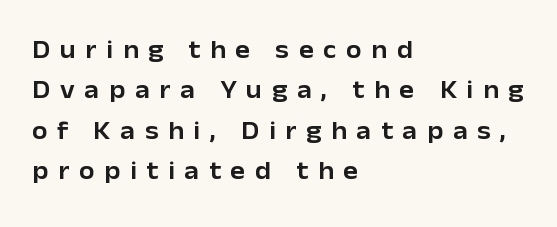
The image shows 25 px text type, upright; set left-aligned, normal line spacing (1.62x), unusually wide letter spacing (+0.39 em), not underlined.
